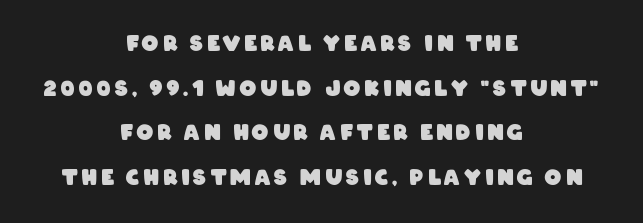
{"bold": "yes", "underline": "no", "align": "center", "line_spacing": "loose", "line_spacing_ratio": 2.12, "glyph_px": 21}
